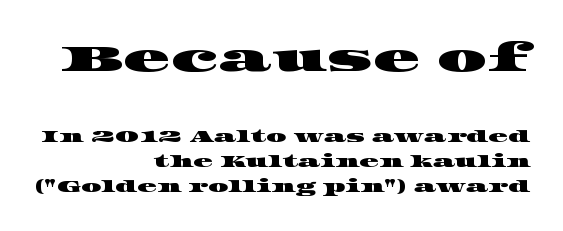
Regular leading. The rag falls on the left side of this text block. Think of a printed novel: that variable character pitch is what you see here. Classification — serif.
